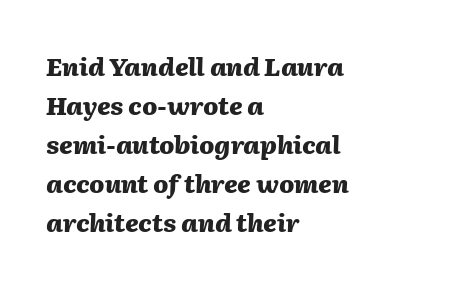
Each new line begins a customary step beneath the previous one. Between one letter and the next there's only the usual sliver of space. Has an underline been added? It has not. The typesetting leans heavy: a genuine bold. Visually the block forms a straight wall on the left and a jagged coastline on the right. This sample uses an oblique cut, with every glyph tilted off the vertical.
